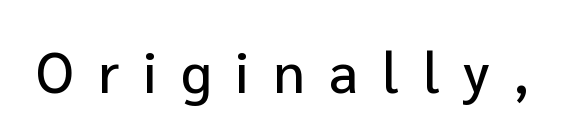
The space beneath each line is pristine and unruled. The type is letterspaced generously, with wide tracking. Note: no serifs on the glyphs. Looks like regular typesetting: each glyph gets only the width it needs. These lines were composed using upright roman letters.
